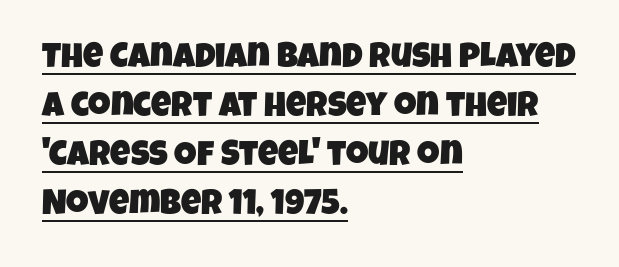
The image shows 35 px condensed sans-serif type; set left-aligned, normal line spacing (1.4x), normal letter spacing, underlined; low stroke contrast and a large x-height.
